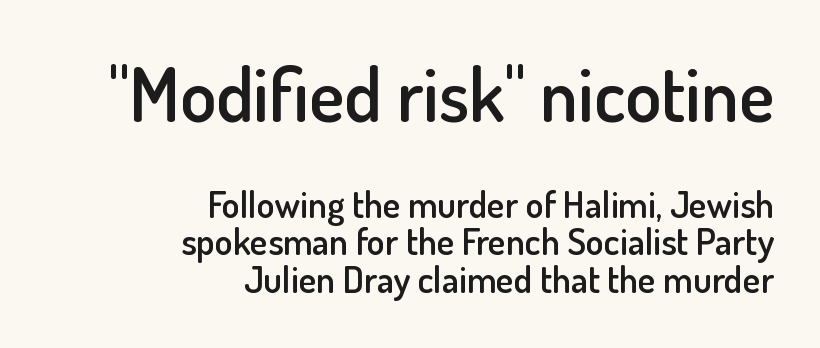
Designer's note — italics off, roman on. A typesetter would call this proportional, since set widths differ per character. The passage shown stacks its lines with hardly any gap. The paragraph has a hard right edge and a soft left edge. Strokes here are thickened, but only to semibold level. Scale decreases going downward across the two blocks.
